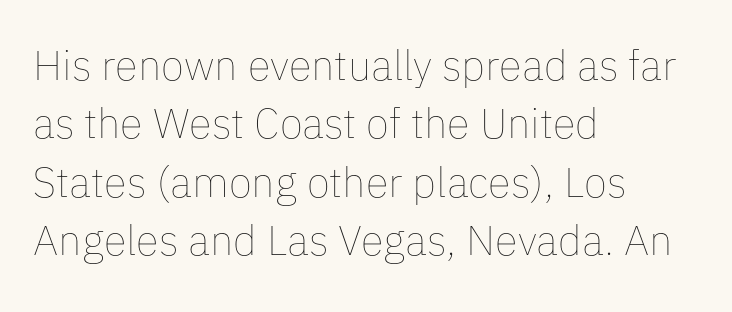
The image shows 42 px thin type, upright; set left-aligned, normal line spacing (1.39x), normal letter spacing, not underlined; low stroke contrast and a medium x-height.
